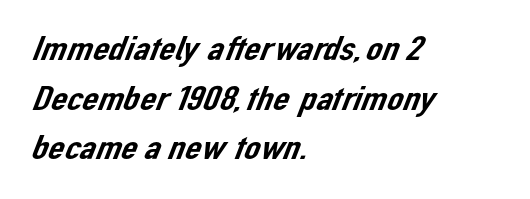
The image shows 36 px sans-serif type; set left-aligned, normal line spacing (1.38x), normal letter spacing, not underlined; low stroke contrast and a medium x-height.
